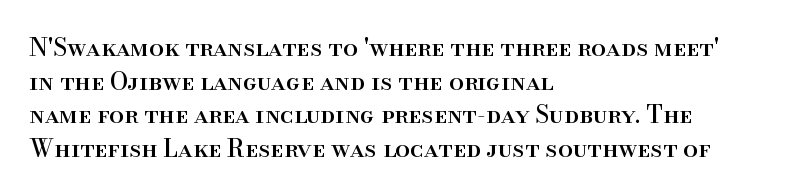
Q: Is the text italic (slanted)? A: No, it is upright.
Q: Is the text underlined? A: No.
Q: How is the paragraph aligned? A: Left-aligned.
Q: Is the spacing between letters normal or unusually wide? A: Normal.
Q: Is the spacing between lines tight, normal or loose? A: Normal.
